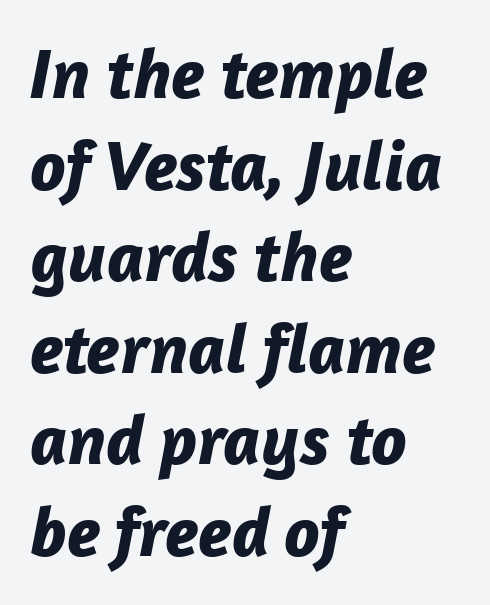
Quick note: underline off. Teacher's note: observe the even left margin — that is flush-left alignment. Line spacing here is normal. Designer's note — italics engaged.
